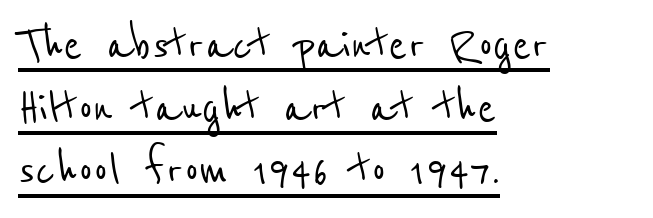
{"serif": "no", "width": "condensed", "stroke_contrast": "low", "x_height": "medium", "monospaced": "no", "underline": "yes", "align": "left", "line_spacing": "tight", "line_spacing_ratio": 1.12, "letter_spacing": "normal", "letter_spacing_em": 0.0, "glyph_px": 56}
